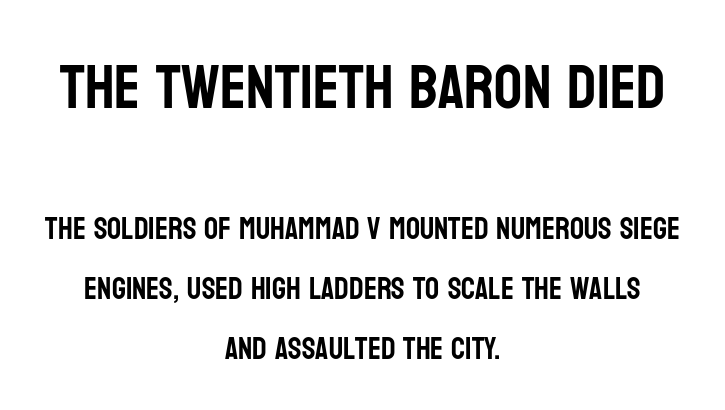
Q: Is the text italic (slanted)? A: No, it is upright.
Q: Is the typeface a serif or a sans-serif typeface? A: Sans-serif.
Q: Is the text underlined? A: No.
Q: How is the paragraph aligned? A: Centered.
Q: Is the spacing between letters normal or unusually wide? A: Normal.
Q: Is the spacing between lines tight, normal or loose? A: Loose.
Q: Which block of text is set in a larger size, the first (top) or the second (bottom)? A: The first (top) one.
Q: Width (condensed, normal, or wide)? A: Condensed.
Q: Stroke contrast? A: Low.
Q: x-height? A: Large.
Q: Monospaced? A: No.
